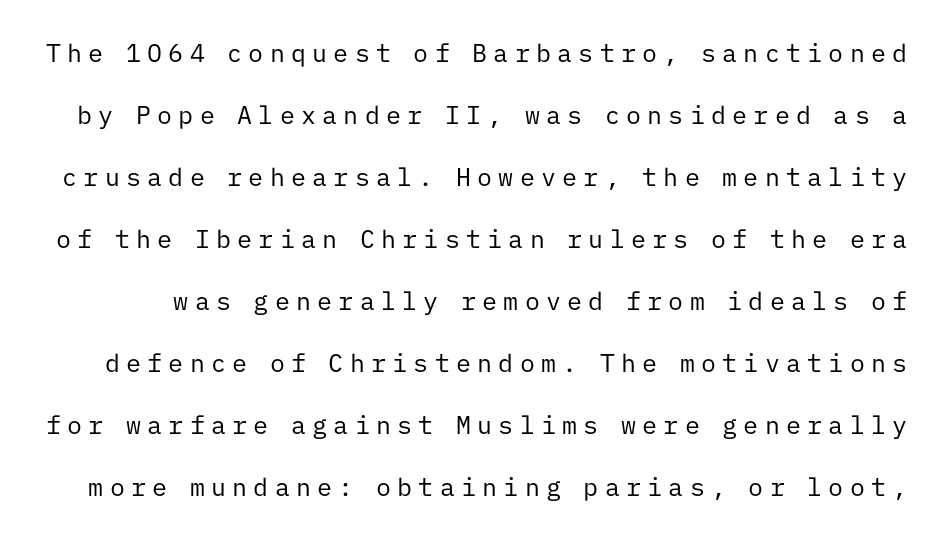
The image shows 25 px text type, upright; set loose line spacing (2.48x), unusually wide letter spacing (+0.25 em), not underlined.
